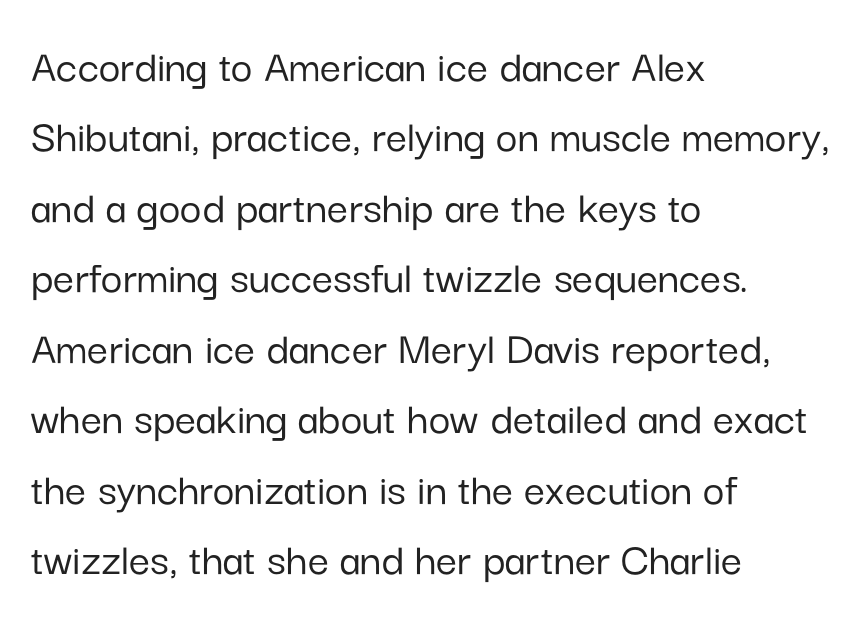
The glyphs in this specimen are sans serif. This sample has the flowing, uneven cadence of proportional lettering. Unmarked baselines from the first word to the last. A typesetter would call this leading conventional body-copy spacing. The text block is weighted toward the left margin, trailing off unevenly rightward.
